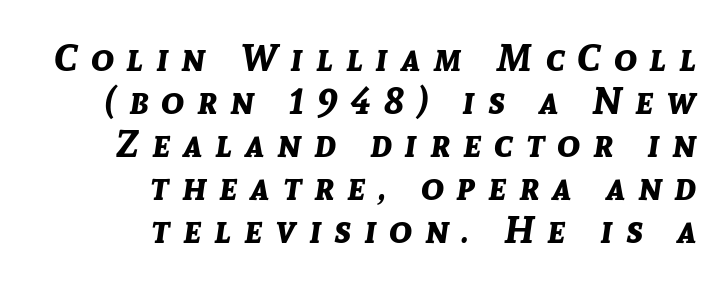
{"italic": "yes", "lean": "right", "slant_degrees": 8, "bold": "yes", "weight": "bold", "width": "normal", "stroke_contrast": "low", "x_height": "medium", "monospaced": "no", "underline": "no", "align": "right", "line_spacing": "tight", "line_spacing_ratio": 1.13, "letter_spacing": "wide", "letter_spacing_em": 0.34, "glyph_px": 38}
